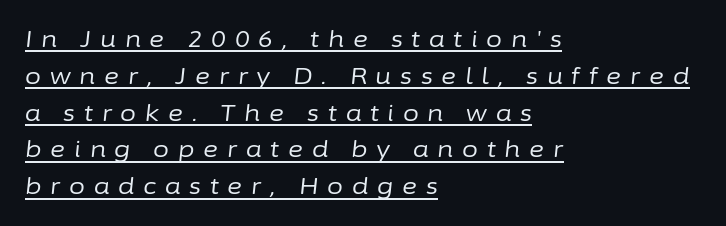
Q: Is the text bold? A: No.
Q: Is the text italic (slanted)? A: Yes, it leans right by about 6 degrees.
Q: Is the text underlined? A: Yes.
Q: How is the paragraph aligned? A: Left-aligned.
Q: Is the spacing between letters normal or unusually wide? A: Unusually wide.
Q: Is the spacing between lines tight, normal or loose? A: Normal.
